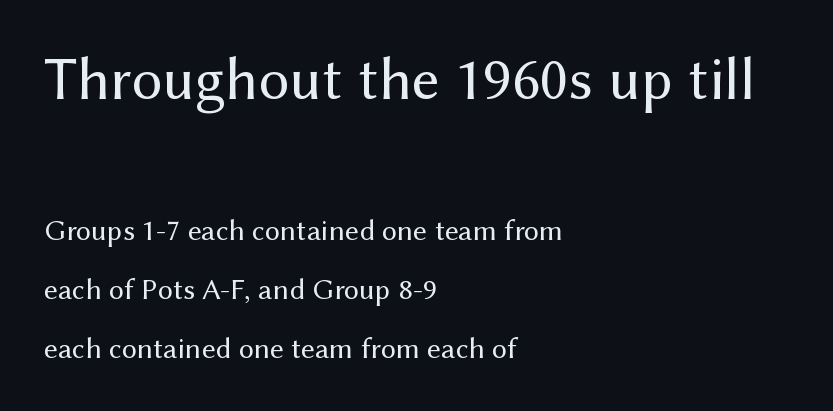
Q: Is the text bold? A: No.
Q: Is the text italic (slanted)? A: No, it is upright.
Q: Is the typeface a serif or a sans-serif typeface? A: Sans-serif.
Q: Is the text underlined? A: No.
Q: How is the paragraph aligned? A: Left-aligned.
Q: Is the spacing between letters normal or unusually wide? A: Normal.
Q: Is the spacing between lines tight, normal or loose? A: Loose.
Q: Which block of text is set in a larger size, the first (top) or the second (bottom)? A: The first (top) one.
Q: Width (condensed, normal, or wide)? A: Normal.
Q: Stroke contrast? A: Medium.
Q: x-height? A: Medium.
Q: Monospaced? A: No.
